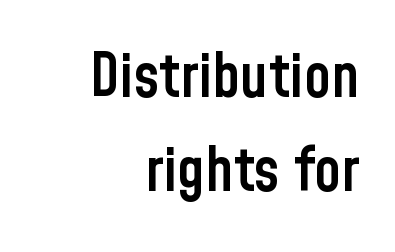
Q: Is the text bold? A: Semi-bold.
Q: Is the text italic (slanted)? A: No, it is upright.
Q: Is the typeface a serif or a sans-serif typeface? A: Sans-serif.
Q: Is the text underlined? A: No.
Q: How is the paragraph aligned? A: Right-aligned.
Q: Is the spacing between letters normal or unusually wide? A: Normal.
Q: Is the spacing between lines tight, normal or loose? A: Normal.
Q: Width (condensed, normal, or wide)? A: Condensed.
Q: Stroke contrast? A: Low.
Q: x-height? A: Medium.
Q: Monospaced? A: No.
